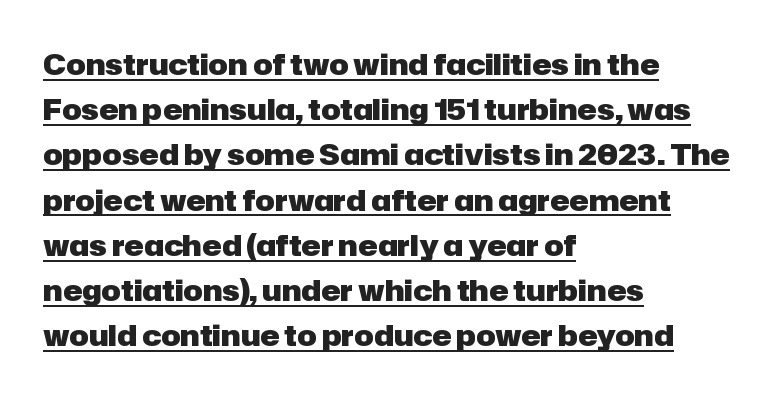
The image shows 29 px heavy sans-serif type, upright; set left-aligned, normal line spacing (1.56x), normal letter spacing, underlined; low stroke contrast and a medium x-height.
